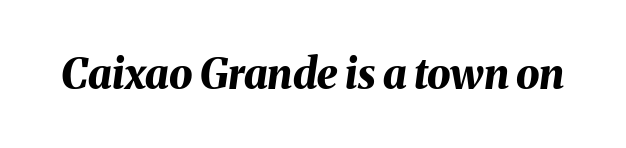
Does the weight exceed regular? Yes, all the way to bold. The axis of the letterforms is tilted away from vertical. Only glyphs here, with clear space below each row. This sample has the flowing, uneven cadence of proportional lettering. The face used here is rendered with its standard letterfit.
